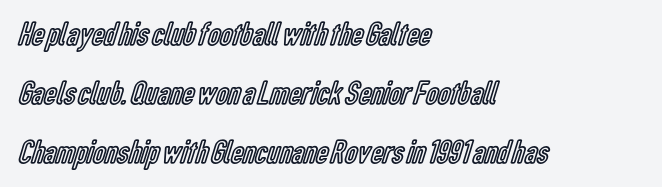
Q: Is the text italic (slanted)? A: Yes.
Q: Is the text underlined? A: No.
Q: How is the paragraph aligned? A: Left-aligned.
Q: Is the spacing between letters normal or unusually wide? A: Normal.
Q: Width (condensed, normal, or wide)? A: Condensed.
Q: x-height? A: Medium.
Q: Monospaced? A: No.
